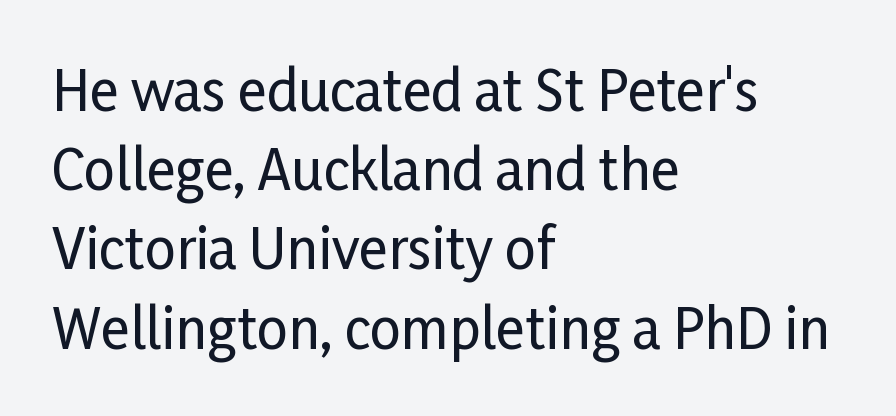
The image shows 55 px condensed sans-serif type, upright; set left-aligned, normal line spacing (1.44x), normal letter spacing, not underlined; low stroke contrast and a medium x-height.
